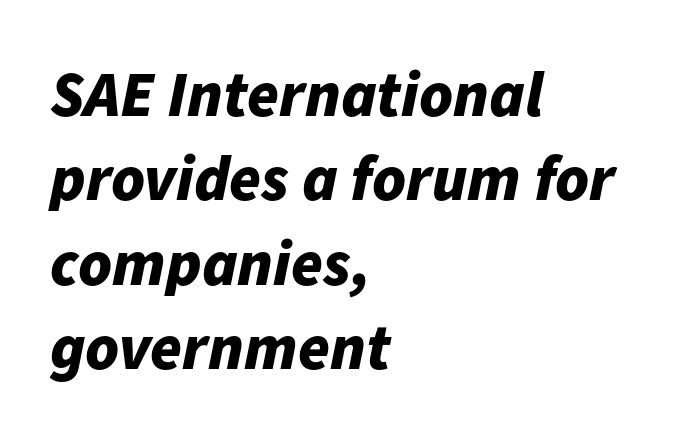
The image shows 64 px bold type, italic (leaning right); set left-aligned, normal line spacing (1.32x), normal letter spacing, not underlined; low stroke contrast and a medium x-height.
